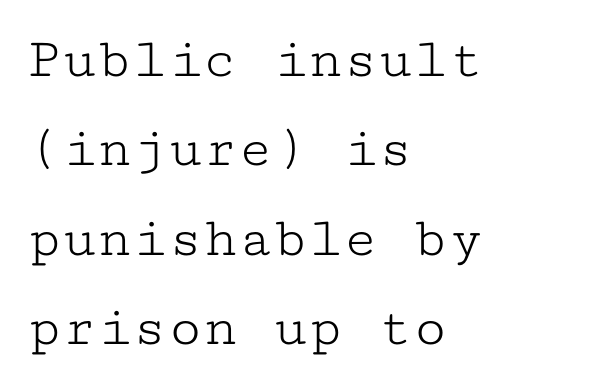
The image shows 58 px light, wide serif type, upright, monospaced; set left-aligned, normal line spacing (1.54x), normal letter spacing, not underlined; low stroke contrast and a medium x-height.
